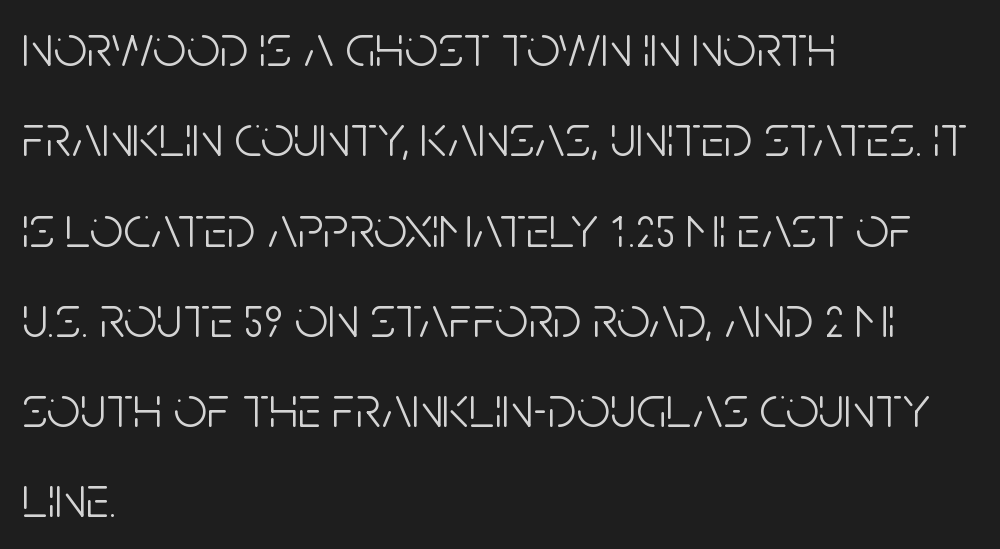
{"serif": "no", "italic": "no", "bold": "no", "weight": "light", "width": "condensed", "stroke_contrast": "low", "x_height": "large", "monospaced": "no", "underline": "no", "align": "left", "line_spacing": "normal", "line_spacing_ratio": 1.53, "letter_spacing": "normal", "letter_spacing_em": 0.0, "glyph_px": 59}
